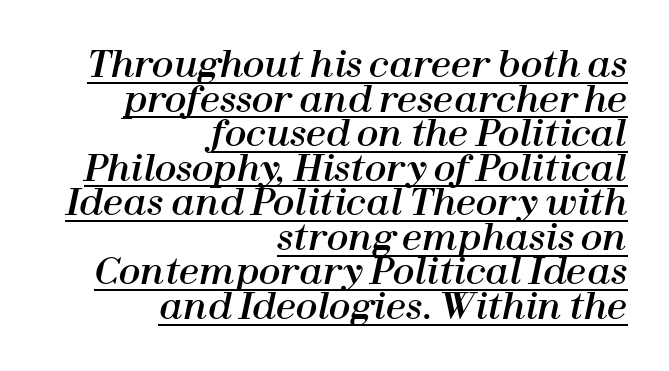
The ragged edge is on the left, which tells us the setting is flush right. Slant detected: the letters are inclined. You could call the tracking neutral — neither tight nor loose. The designer dialed line spacing down below the default. Character widths vary here, with narrow letters taking less room than wide ones.
